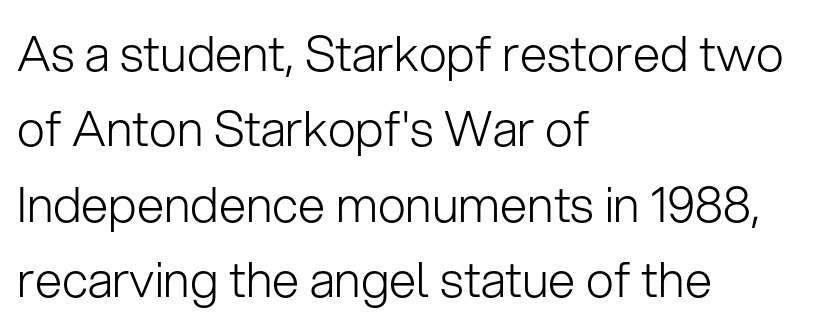
The axis of the letterforms is exactly vertical. Stem width sits at or under what a default text font uses. Normally led — the rows are evenly, conventionally spaced. These lines are composed in type without serifs. Nobody touched the tracking dial on this one.
